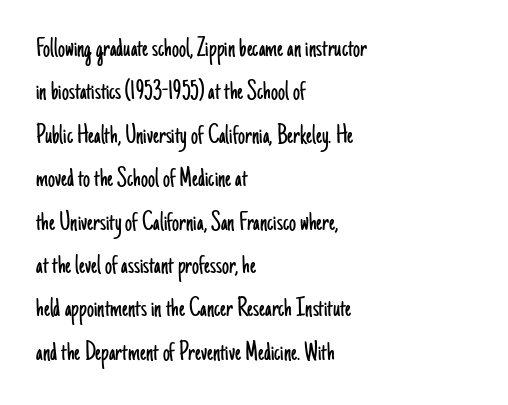
{"serif": "no", "italic": "no", "bold": "no", "weight": "light", "width": "condensed", "stroke_contrast": "low", "x_height": "small", "monospaced": "no", "underline": "no", "align": "left", "line_spacing": "normal", "line_spacing_ratio": 1.55, "letter_spacing": "normal", "letter_spacing_em": 0.0, "glyph_px": 28}
